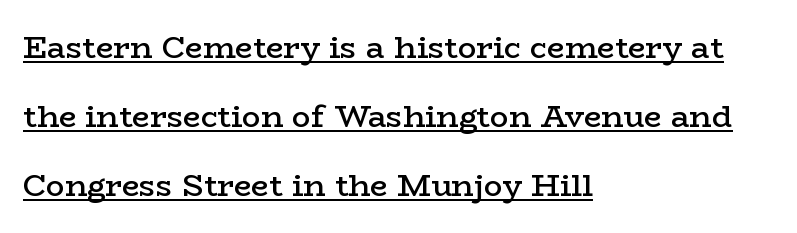
The image shows 31 px semibold, wide serif type, upright; set left-aligned, loose line spacing (2.22x), normal letter spacing, underlined; low stroke contrast and a medium x-height.
